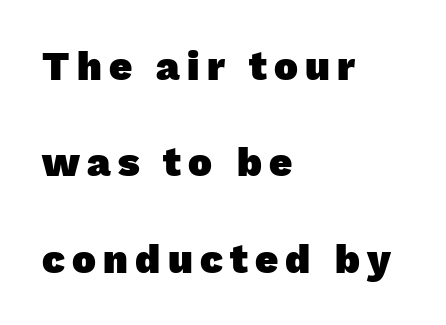
{"serif": "no", "bold": "yes", "weight": "heavy", "width": "normal", "stroke_contrast": "low", "x_height": "medium", "monospaced": "no", "underline": "no", "align": "left", "line_spacing": "loose", "line_spacing_ratio": 2.41, "glyph_px": 40}
